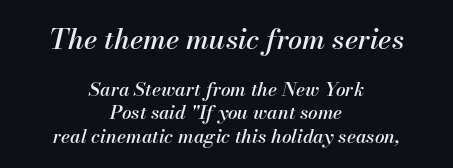
The letters in the upper block stand taller than those in the block below. Has an underline been added? It has not. A typesetter would mark this as italic. These lines stack symmetrically, like a column narrowing and widening about its center. The rendering uses natural spacing where letterforms have individual widths.
